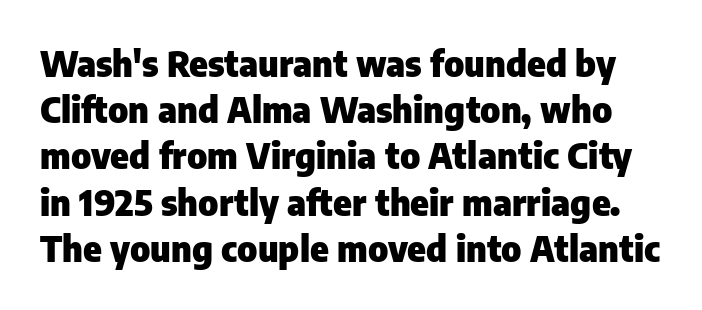
The image shows 35 px heavy sans-serif type, upright; set normal line spacing (1.32x), normal letter spacing, not underlined; low stroke contrast and a medium x-height.
